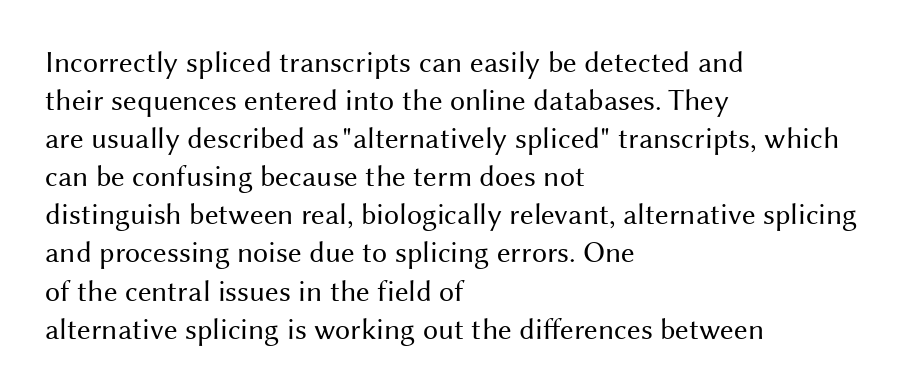
Students, note that the glyphs here touch the page at normal intervals. Font category for this specimen: sans-serif. Plain, unruled lines of type. A classic flush-left, rag-right setting is used for this passage. Summary of weight: not heavy and not bold. Think of a printed novel: that variable character pitch is what you see here.
